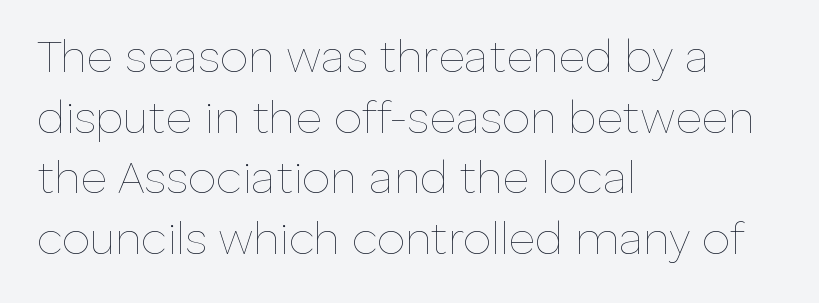
Lines of text with bare space underneath. No letter is thick-stroked: the sample isn't bold. Nobody touched the tracking dial on this one. The leading is moderate, giving the passage an even texture. This is roman type, the default non-slanted kind.
